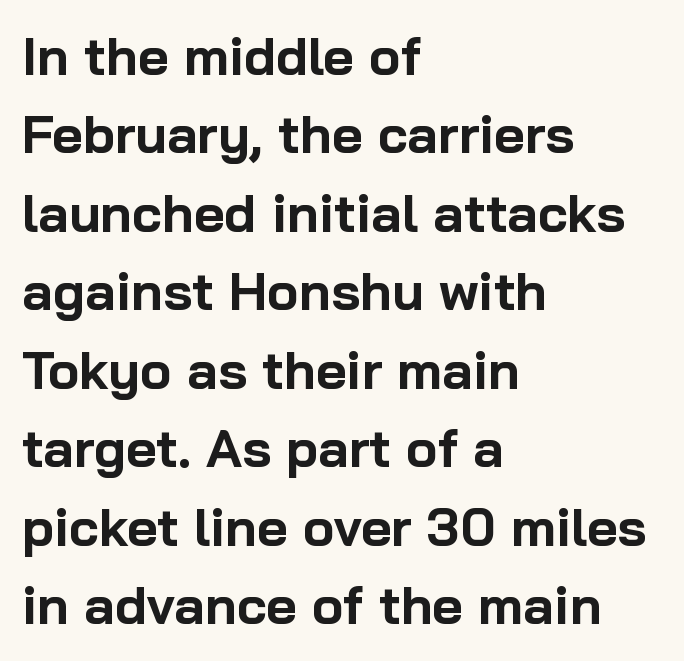
Note the varied advance widths — an 'i' is clearly narrower than an 'm'. The letters stand straight up with perfectly vertical stems. Short note: letters normally spaced. The rendering uses a moderate line-height, typical for paragraphs.
